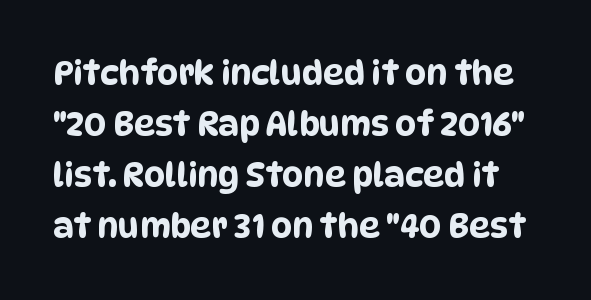
Q: Is the typeface a serif or a sans-serif typeface? A: Sans-serif.
Q: Is the text underlined? A: No.
Q: Is the spacing between letters normal or unusually wide? A: Normal.
Q: Is the spacing between lines tight, normal or loose? A: Normal.
Q: Width (condensed, normal, or wide)? A: Condensed.
Q: Stroke contrast? A: Low.
Q: x-height? A: Large.
Q: Monospaced? A: No.
